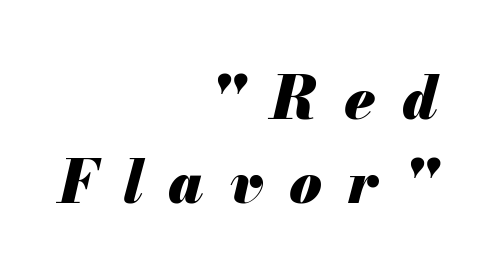
{"italic": "yes", "lean": "right", "slant_degrees": 13, "bold": "yes", "weight": "heavy", "width": "normal", "stroke_contrast": "medium", "x_height": "small", "monospaced": "no", "underline": "no", "align": "right", "line_spacing": "normal", "line_spacing_ratio": 1.43, "letter_spacing": "wide", "letter_spacing_em": 0.44, "glyph_px": 59}
